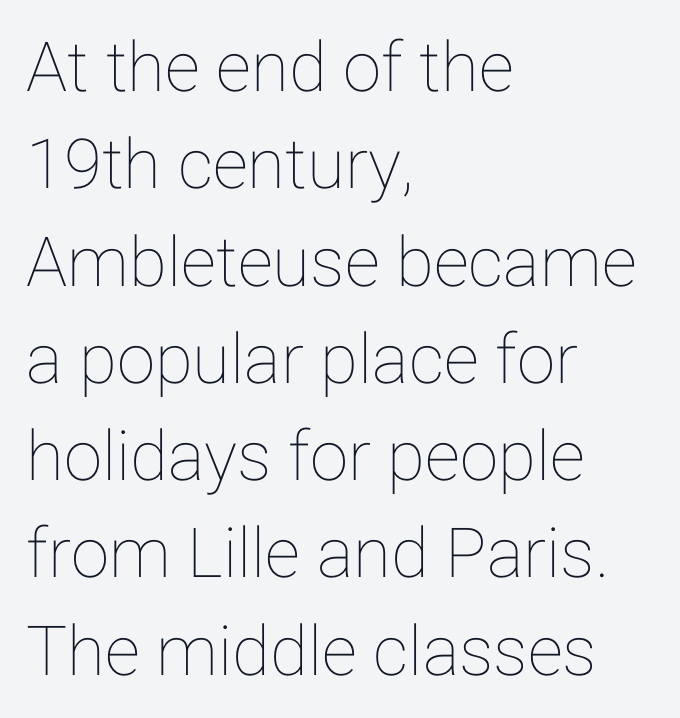
Plain, unruled lines of type. Inter-character spacing is left at the font's built-in metrics. Designer's note — italics off, roman on. Horizontally, the lines are justified to the leading edge only. Here the designer chose a conventional face with non-uniform glyph widths. Each new line begins a customary step beneath the previous one.
